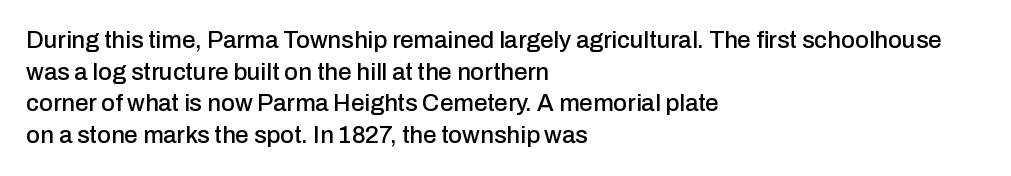
{"italic": "no", "underline": "no", "align": "left", "line_spacing": "normal", "line_spacing_ratio": 1.32, "letter_spacing": "normal", "letter_spacing_em": 0.0, "glyph_px": 24}
